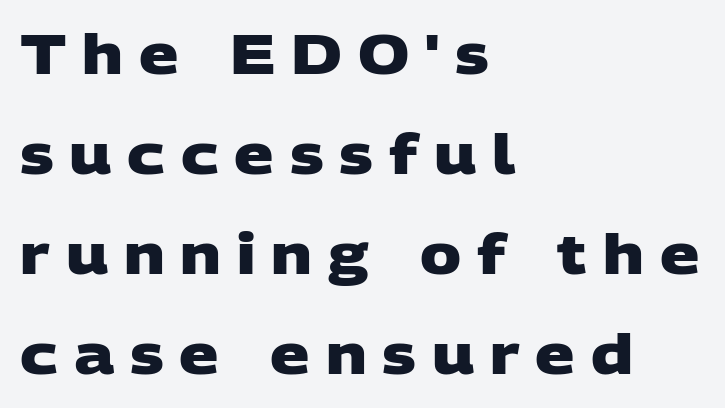
{"serif": "no", "bold": "yes", "weight": "heavy", "width": "wide", "stroke_contrast": "low", "x_height": "large", "monospaced": "no", "underline": "no", "align": "left", "line_spacing_ratio": 1.82, "letter_spacing": "wide", "letter_spacing_em": 0.29, "glyph_px": 55}
